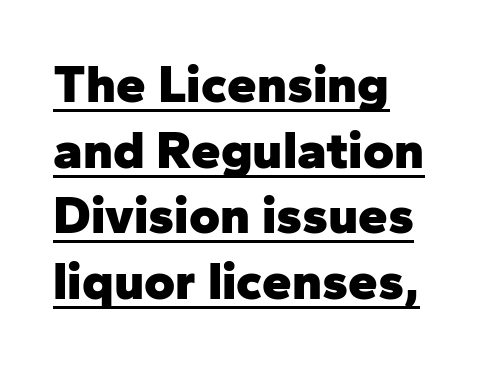
The image shows 53 px heavy sans-serif type, upright; set line spacing 1.24x, normal letter spacing, underlined; low stroke contrast and a medium x-height.
